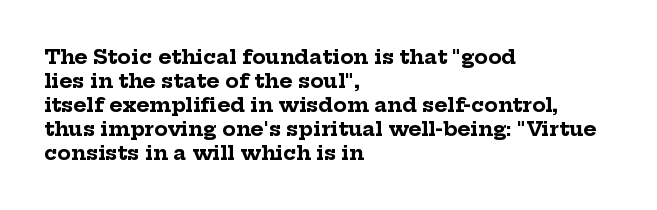
The image shows 20 px bold type, upright; set left-aligned, line spacing 1.2x, normal letter spacing, not underlined.
